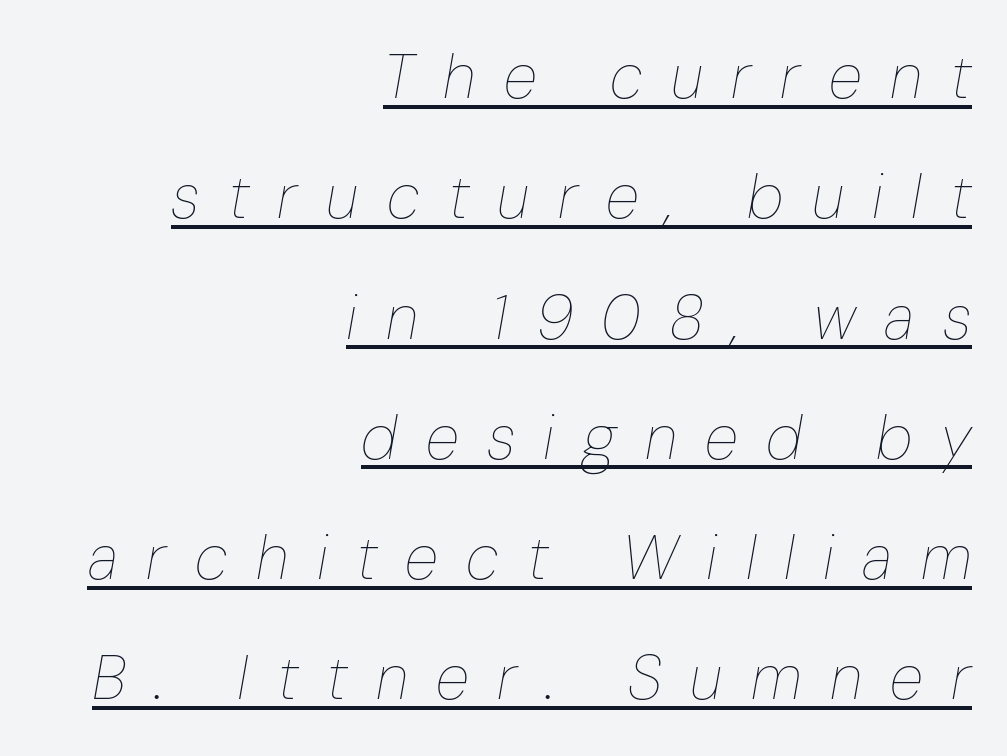
Q: Is the text bold? A: No.
Q: Is the text italic (slanted)? A: Yes, it leans right by about 10 degrees.
Q: Is the text underlined? A: Yes.
Q: How is the paragraph aligned? A: Right-aligned.
Q: Is the spacing between letters normal or unusually wide? A: Unusually wide.
Q: Is the spacing between lines tight, normal or loose? A: Loose.
Q: Width (condensed, normal, or wide)? A: Condensed.
Q: Stroke contrast? A: Low.
Q: x-height? A: Medium.
Q: Monospaced? A: No.
